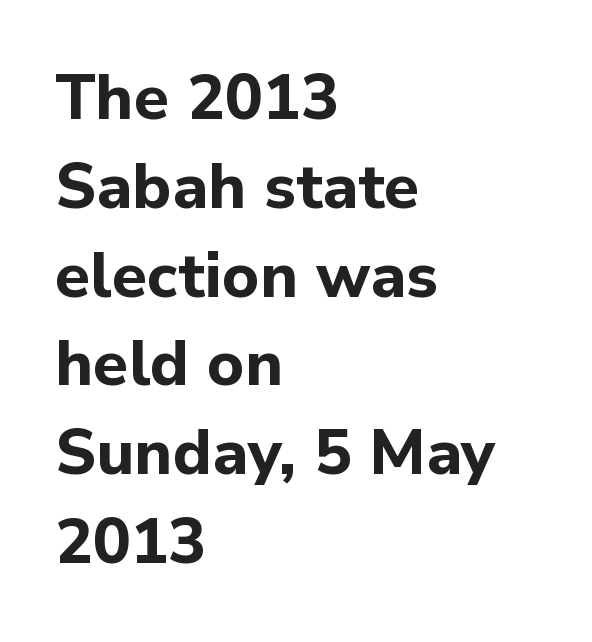
Q: Is the text bold? A: Yes.
Q: Is the text italic (slanted)? A: No, it is upright.
Q: Is the typeface a serif or a sans-serif typeface? A: Sans-serif.
Q: Is the text underlined? A: No.
Q: How is the paragraph aligned? A: Left-aligned.
Q: Is the spacing between letters normal or unusually wide? A: Normal.
Q: Is the spacing between lines tight, normal or loose? A: Normal.
Q: Width (condensed, normal, or wide)? A: Normal.
Q: Stroke contrast? A: Low.
Q: x-height? A: Medium.
Q: Monospaced? A: No.
